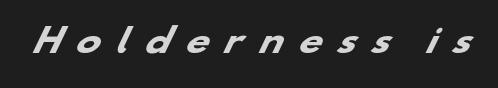
{"serif": "no", "bold": "yes", "weight": "heavy", "width": "wide", "stroke_contrast": "low", "x_height": "small", "monospaced": "no", "underline": "no", "letter_spacing": "wide", "letter_spacing_em": 0.44, "glyph_px": 33}
